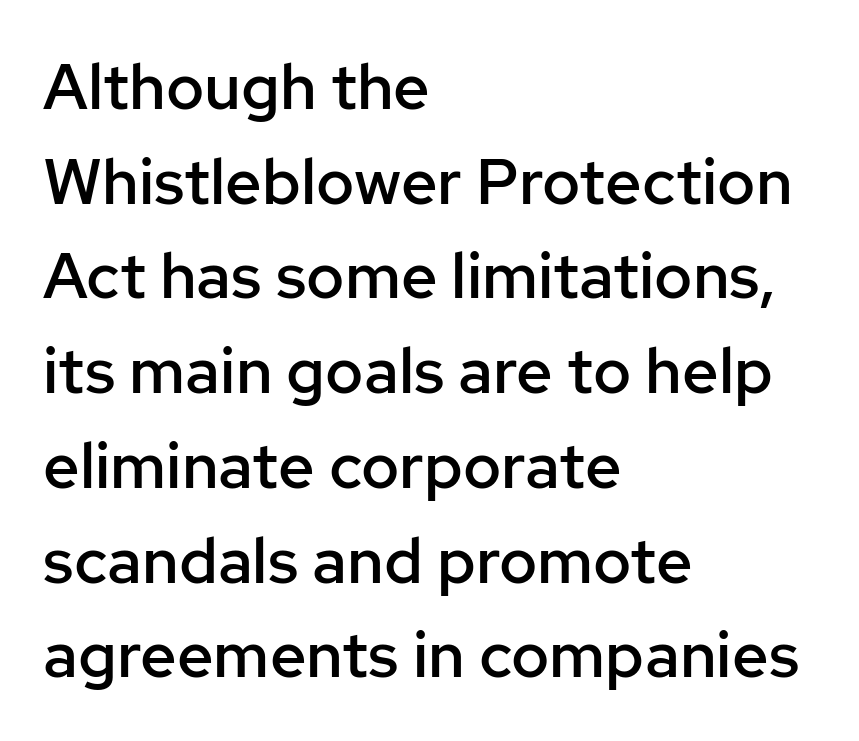
Q: Is the text bold? A: Semi-bold.
Q: Is the text italic (slanted)? A: No, it is upright.
Q: Is the typeface a serif or a sans-serif typeface? A: Sans-serif.
Q: Is the text underlined? A: No.
Q: How is the paragraph aligned? A: Left-aligned.
Q: Is the spacing between letters normal or unusually wide? A: Normal.
Q: Is the spacing between lines tight, normal or loose? A: Normal.
Q: Width (condensed, normal, or wide)? A: Normal.
Q: Stroke contrast? A: Low.
Q: x-height? A: Medium.
Q: Monospaced? A: No.
